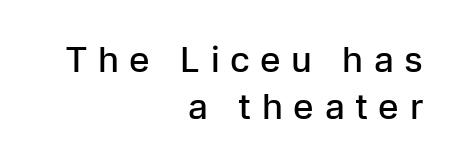
{"serif": "no", "italic": "no", "bold": "semi", "weight": "semibold", "width": "normal", "stroke_contrast": "low", "x_height": "medium", "monospaced": "no", "underline": "no", "align": "right", "line_spacing": "normal", "line_spacing_ratio": 1.34, "letter_spacing": "wide", "letter_spacing_em": 0.3, "glyph_px": 35}
